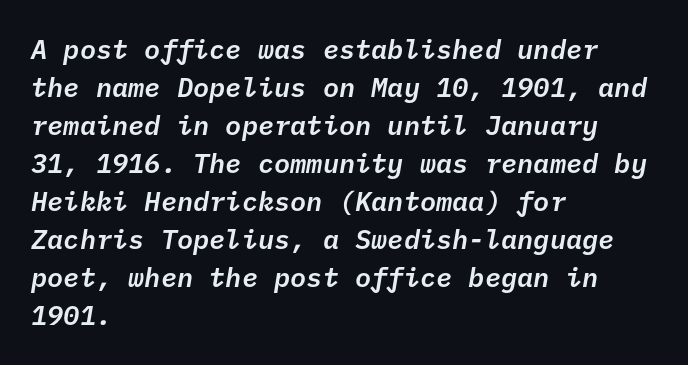
Quick note: underline off. Where is the straight margin? On the left. The rows are spaced the way most documents space them. Glyph-to-glyph distance matches everyday printed text. A typesetter would mark this as italic.
